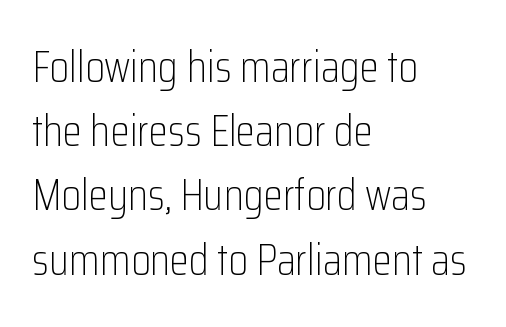
The image shows 44 px light, condensed sans-serif type, upright; set left-aligned, normal line spacing (1.46x), normal letter spacing, not underlined; low stroke contrast and a medium x-height.
